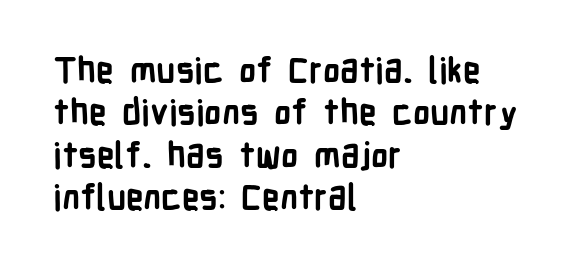
Q: Is the text bold? A: Yes.
Q: Is the text italic (slanted)? A: No, it is upright.
Q: Is the typeface a serif or a sans-serif typeface? A: Sans-serif.
Q: Is the text underlined? A: No.
Q: How is the paragraph aligned? A: Left-aligned.
Q: Is the spacing between letters normal or unusually wide? A: Normal.
Q: Width (condensed, normal, or wide)? A: Condensed.
Q: Stroke contrast? A: Low.
Q: x-height? A: Medium.
Q: Monospaced? A: No.
